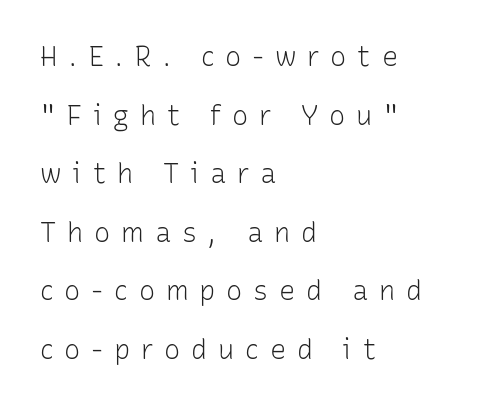
Q: Is the text bold? A: No.
Q: Is the text italic (slanted)? A: No, it is upright.
Q: Is the text underlined? A: No.
Q: How is the paragraph aligned? A: Left-aligned.
Q: Is the spacing between letters normal or unusually wide? A: Unusually wide.
Q: Is the spacing between lines tight, normal or loose? A: Loose.
